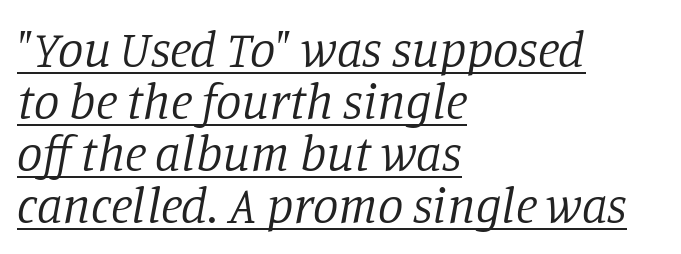
{"serif": "yes", "italic": "yes", "lean": "right", "slant_degrees": 11, "bold": "no", "weight": "regular", "width": "normal", "stroke_contrast": "low", "x_height": "large", "monospaced": "no", "underline": "yes", "align": "left", "line_spacing": "tight", "line_spacing_ratio": 1.02, "letter_spacing": "normal", "letter_spacing_em": 0.0, "glyph_px": 51}
